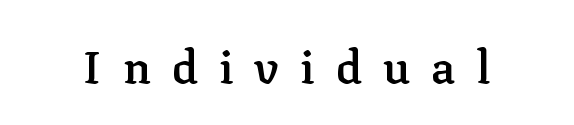
Unmarked baselines from the first word to the last. Weight: semibold (demi). This is the regular roman posture of the typeface. Is the letter spacing exaggerated? Yes — the characters are pushed far apart.
